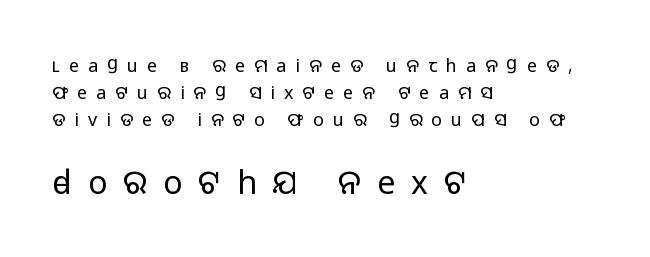
Tracking here is generous; glyphs stand well apart from one another. The following chunk of copy outweighs the initial chunk in type size. A student would call this left alignment; a typographer would say flush left, rag right. Summary of vertical rhythm: regular, with standard interline spacing. Typographically, this falls in the sans-serif category.
